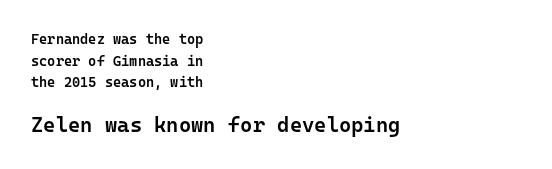
{"italic": "no", "bold": "semi", "underline": "no", "align": "left", "line_spacing": "normal", "line_spacing_ratio": 1.54, "letter_spacing": "normal", "letter_spacing_em": 0.0, "larger_block": "second", "size_ratio": 1.5, "glyph_px": 21}
